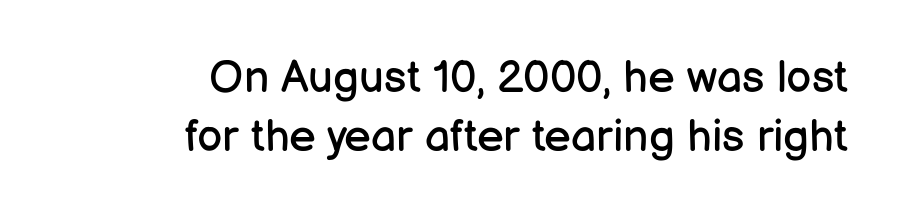
The image shows 45 px regular-weight sans-serif type, upright; set right-aligned, normal line spacing (1.31x), normal letter spacing, not underlined; low stroke contrast and a medium x-height.
